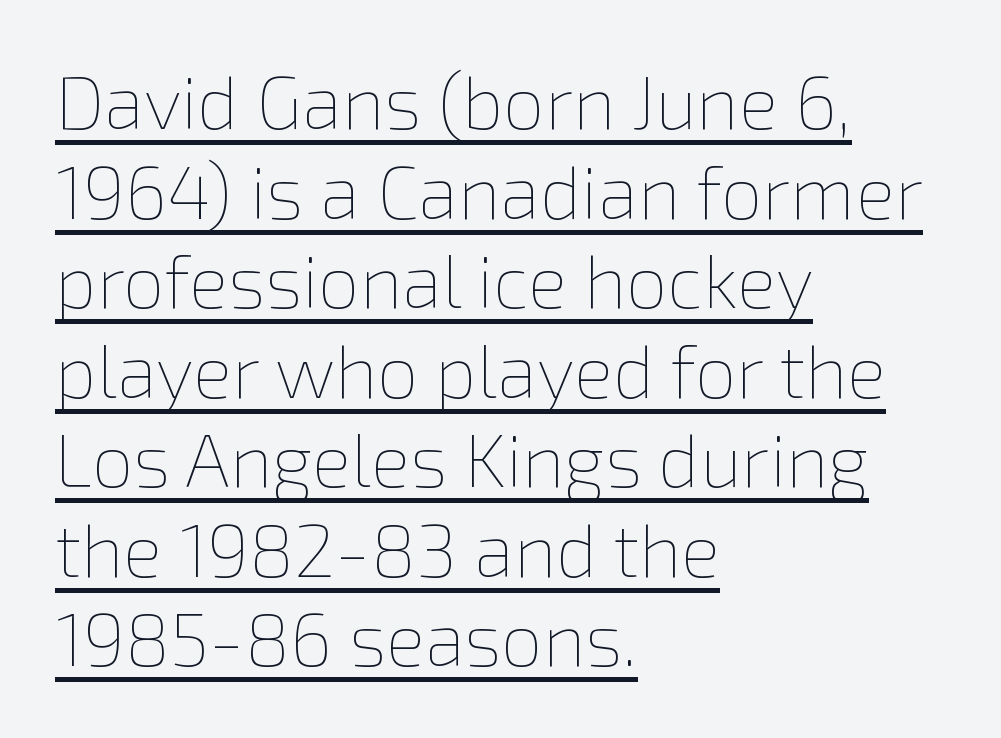
The image shows 74 px thin type, upright; set left-aligned, line spacing 1.21x, normal letter spacing, underlined; a medium x-height.
